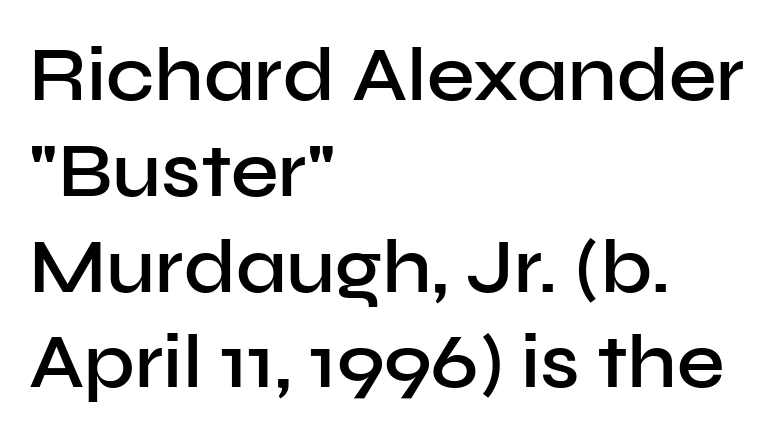
Q: Is the text bold? A: Semi-bold.
Q: Is the text italic (slanted)? A: No, it is upright.
Q: Is the typeface a serif or a sans-serif typeface? A: Sans-serif.
Q: Is the text underlined? A: No.
Q: How is the paragraph aligned? A: Left-aligned.
Q: Is the spacing between letters normal or unusually wide? A: Normal.
Q: Is the spacing between lines tight, normal or loose? A: Normal.
Q: Width (condensed, normal, or wide)? A: Normal.
Q: Stroke contrast? A: Low.
Q: x-height? A: Medium.
Q: Monospaced? A: No.
